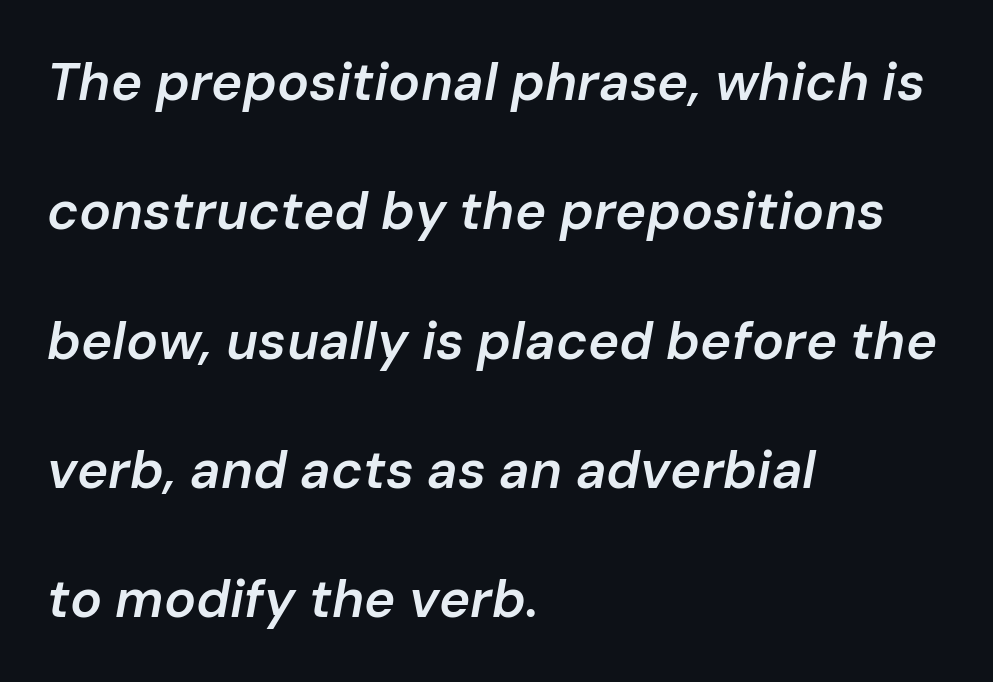
Q: Is the text bold? A: Semi-bold.
Q: Is the text italic (slanted)? A: Yes, it leans right by about 10 degrees.
Q: Is the text underlined? A: No.
Q: How is the paragraph aligned? A: Left-aligned.
Q: Is the spacing between letters normal or unusually wide? A: Normal.
Q: Is the spacing between lines tight, normal or loose? A: Loose.
Q: Width (condensed, normal, or wide)? A: Normal.
Q: Stroke contrast? A: Low.
Q: x-height? A: Medium.
Q: Monospaced? A: No.
